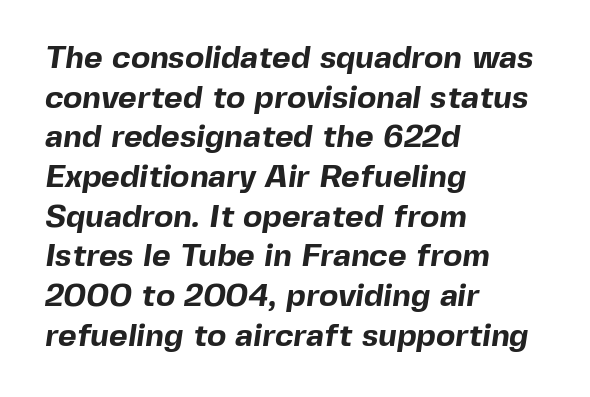
{"serif": "no", "bold": "yes", "weight": "bold", "width": "normal", "x_height": "medium", "monospaced": "no", "underline": "no", "align": "left", "line_spacing_ratio": 1.24, "letter_spacing": "normal", "letter_spacing_em": 0.0, "glyph_px": 32}
